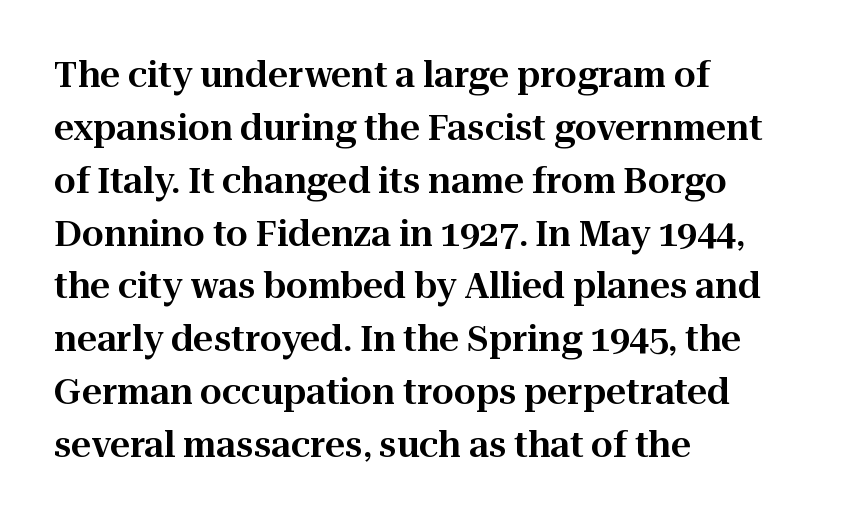
{"serif": "yes", "italic": "no", "width": "normal", "stroke_contrast": "high", "x_height": "medium", "monospaced": "no", "underline": "no", "align": "left", "line_spacing": "normal", "line_spacing_ratio": 1.51, "letter_spacing": "normal", "letter_spacing_em": 0.0, "glyph_px": 35}
